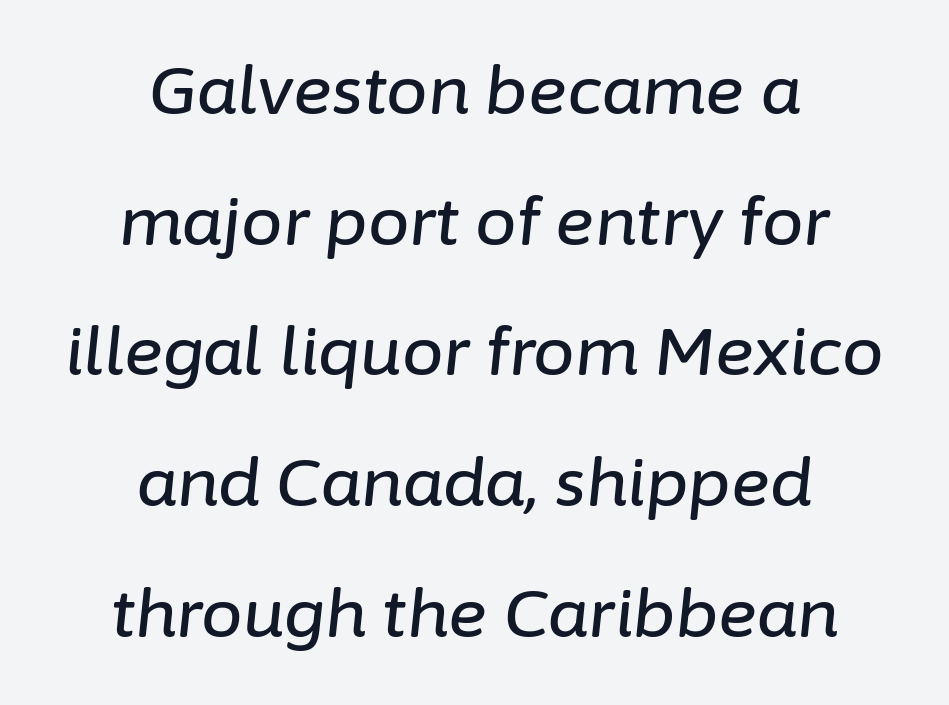
Q: Is the text italic (slanted)? A: Yes, it leans right by about 6 degrees.
Q: Is the text underlined? A: No.
Q: How is the paragraph aligned? A: Centered.
Q: Is the spacing between letters normal or unusually wide? A: Normal.
Q: Is the spacing between lines tight, normal or loose? A: Loose.
Q: Width (condensed, normal, or wide)? A: Normal.
Q: Stroke contrast? A: Low.
Q: x-height? A: Medium.
Q: Monospaced? A: No.
